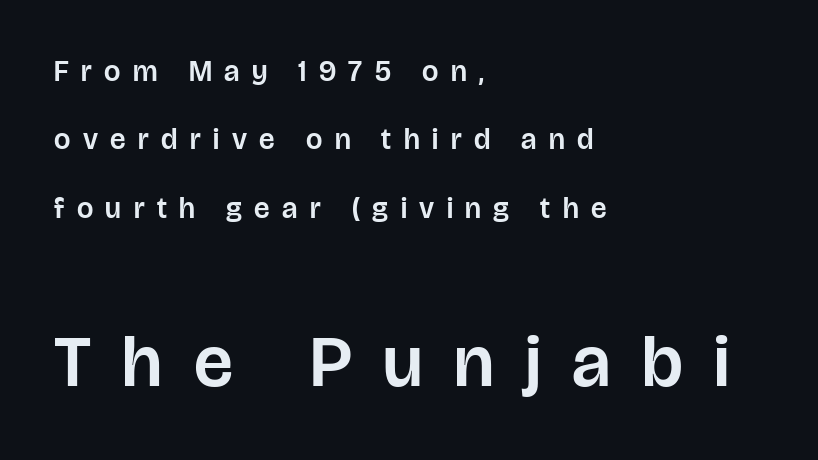
Q: Is the text italic (slanted)? A: No, it is upright.
Q: Is the typeface a serif or a sans-serif typeface? A: Sans-serif.
Q: Is the text underlined? A: No.
Q: How is the paragraph aligned? A: Left-aligned.
Q: Is the spacing between letters normal or unusually wide? A: Unusually wide.
Q: Is the spacing between lines tight, normal or loose? A: Loose.
Q: Which block of text is set in a larger size, the first (top) or the second (bottom)? A: The second (bottom) one.
Q: Width (condensed, normal, or wide)? A: Normal.
Q: Stroke contrast? A: Low.
Q: x-height? A: Large.
Q: Monospaced? A: No.
